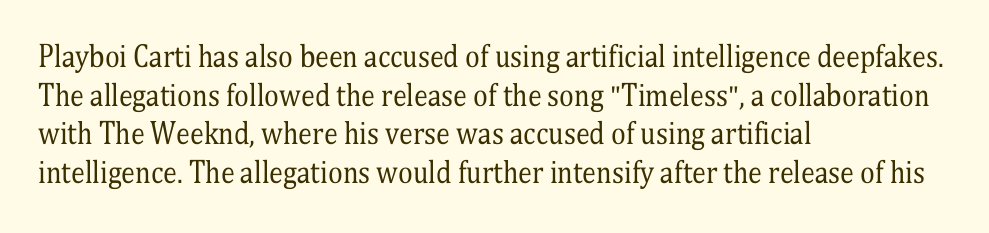
The image shows 28 px regular-weight, condensed serif type, upright; set left-aligned, normal line spacing (1.38x), normal letter spacing, not underlined; medium stroke contrast and a medium x-height.
